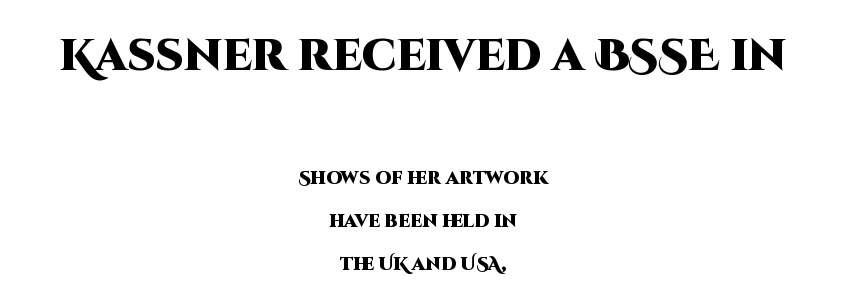
The image shows 44 px heavy sans-serif type, upright; set centered, loose line spacing (2.37x), normal letter spacing, not underlined; the first (top) block is 2.44x larger; high stroke contrast and a large x-height.
